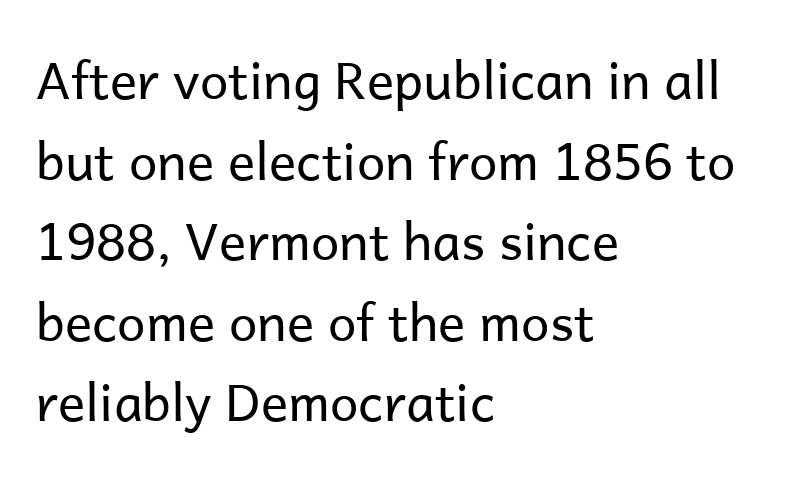
Q: Is the text bold? A: No.
Q: Is the text italic (slanted)? A: No, it is upright.
Q: Is the typeface a serif or a sans-serif typeface? A: Sans-serif.
Q: Is the text underlined? A: No.
Q: How is the paragraph aligned? A: Left-aligned.
Q: Is the spacing between letters normal or unusually wide? A: Normal.
Q: Is the spacing between lines tight, normal or loose? A: Normal.
Q: Width (condensed, normal, or wide)? A: Normal.
Q: Stroke contrast? A: Low.
Q: x-height? A: Medium.
Q: Monospaced? A: No.
